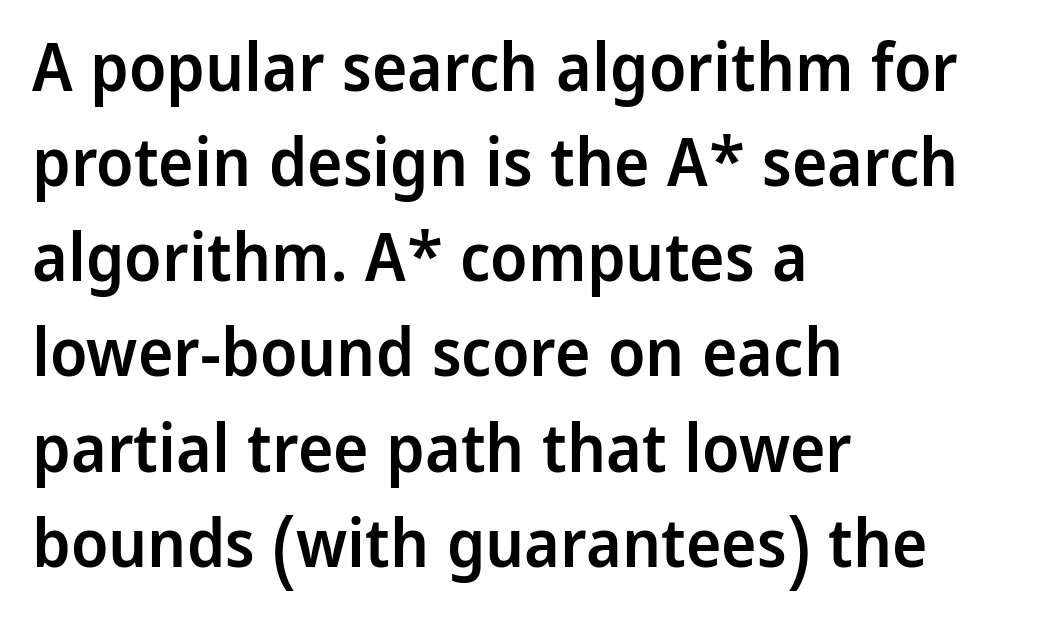
These lines are rendered in a variable-pitch font. The lettering stays uniformly vertical, giving the passage a roman look. The lines in this sample share a left origin and differ only in where they stop. Examine the stroke ends and you'll find no serifs.
